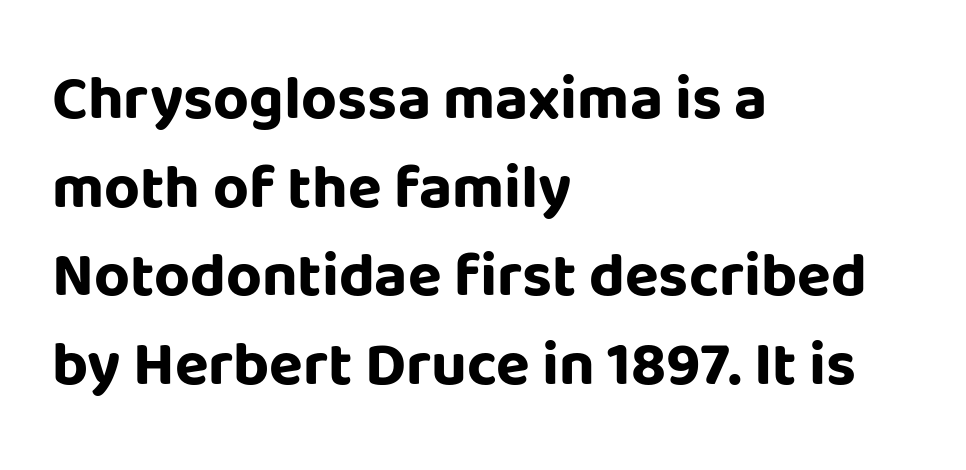
The image shows 62 px bold sans-serif type, upright; set left-aligned, normal line spacing (1.43x), normal letter spacing, not underlined; low stroke contrast and a large x-height.
